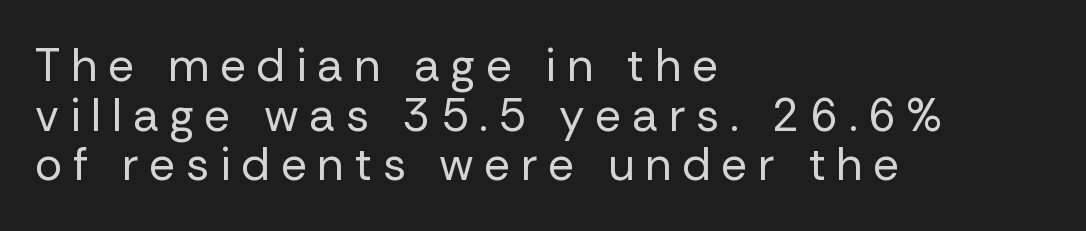
Q: Is the text bold? A: No.
Q: Is the text italic (slanted)? A: No, it is upright.
Q: Is the typeface a serif or a sans-serif typeface? A: Sans-serif.
Q: Is the text underlined? A: No.
Q: How is the paragraph aligned? A: Left-aligned.
Q: Is the spacing between letters normal or unusually wide? A: Unusually wide.
Q: Is the spacing between lines tight, normal or loose? A: Tight.
Q: Width (condensed, normal, or wide)? A: Normal.
Q: Stroke contrast? A: Low.
Q: x-height? A: Medium.
Q: Monospaced? A: No.
